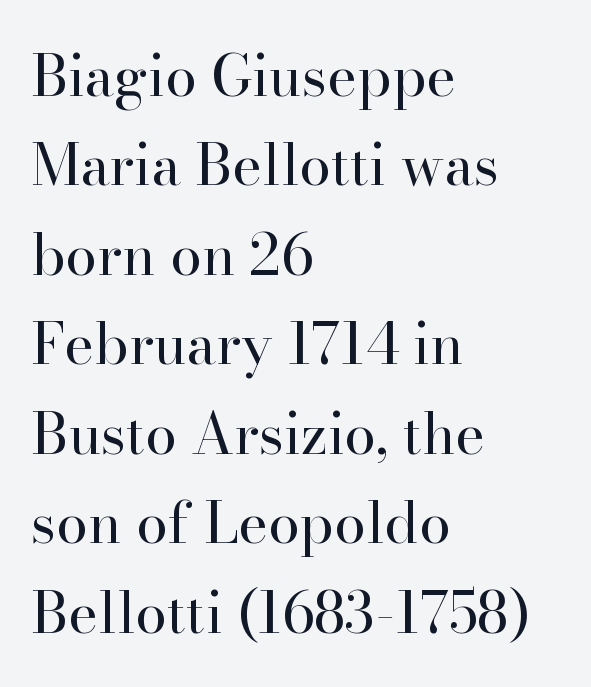
Short note: letters normally spaced. Leading matches the norm, producing a regular column. Note the varied advance widths — an 'i' is clearly narrower than an 'm'. Serif or sans? Serif — the stroke terminals have little feet. These lines are set flush left with a ragged right edge. Words float on clear page, feet unadorned.
